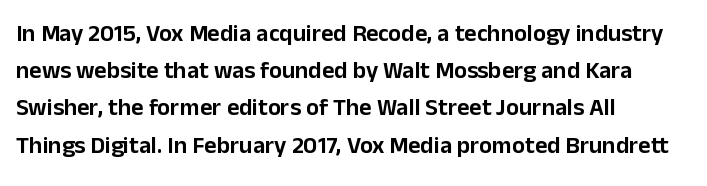
Q: Is the text italic (slanted)? A: No, it is upright.
Q: Is the text underlined? A: No.
Q: How is the paragraph aligned? A: Left-aligned.
Q: Is the spacing between letters normal or unusually wide? A: Normal.
Q: Is the spacing between lines tight, normal or loose? A: Normal.
